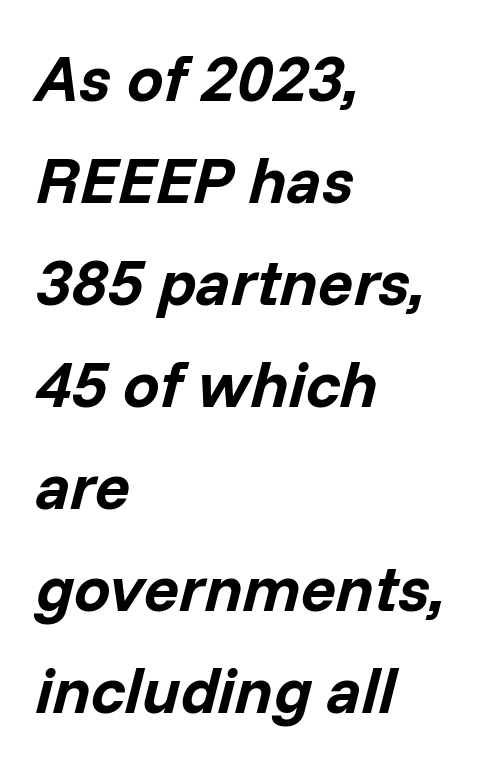
Q: Is the text bold? A: Yes.
Q: Is the text italic (slanted)? A: Yes, it leans right by about 14 degrees.
Q: Is the text underlined? A: No.
Q: How is the paragraph aligned? A: Left-aligned.
Q: Is the spacing between letters normal or unusually wide? A: Normal.
Q: Is the spacing between lines tight, normal or loose? A: Normal.
Q: Width (condensed, normal, or wide)? A: Normal.
Q: Stroke contrast? A: Low.
Q: x-height? A: Medium.
Q: Monospaced? A: No.
